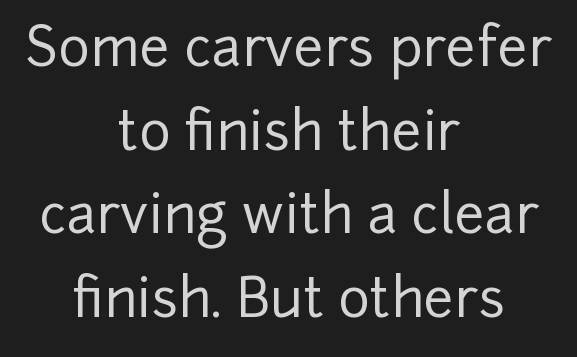
Q: Is the text italic (slanted)? A: No, it is upright.
Q: Is the typeface a serif or a sans-serif typeface? A: Sans-serif.
Q: Is the text underlined? A: No.
Q: How is the paragraph aligned? A: Centered.
Q: Is the spacing between letters normal or unusually wide? A: Normal.
Q: Is the spacing between lines tight, normal or loose? A: Normal.
Q: Width (condensed, normal, or wide)? A: Normal.
Q: Stroke contrast? A: Low.
Q: x-height? A: Medium.
Q: Monospaced? A: No.
